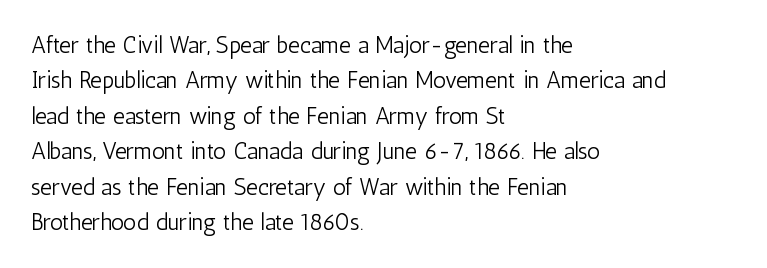
{"italic": "no", "bold": "no", "underline": "no", "align": "left", "line_spacing": "normal", "line_spacing_ratio": 1.54, "letter_spacing": "normal", "letter_spacing_em": 0.0, "glyph_px": 23}
